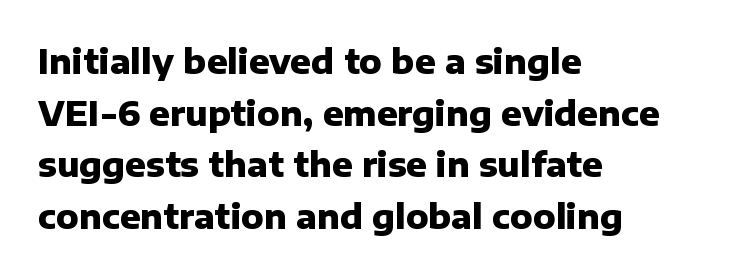
The image shows 34 px heavy sans-serif type, upright; set left-aligned, normal line spacing (1.52x), normal letter spacing, not underlined; low stroke contrast and a medium x-height.
